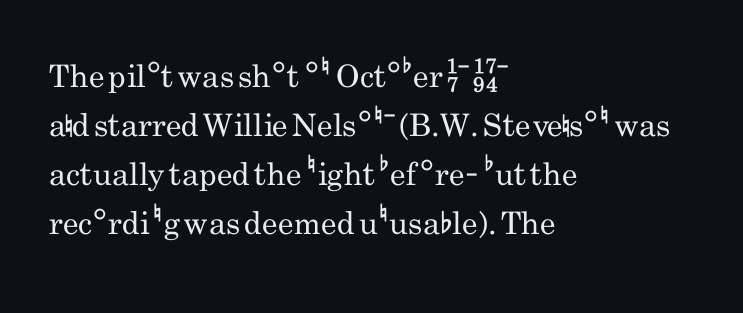
{"serif": "no", "italic": "no", "bold": "no", "weight": "regular", "width": "condensed", "stroke_contrast": "low", "x_height": "small", "monospaced": "no", "underline": "no", "align": "left", "line_spacing": "normal", "line_spacing_ratio": 1.58, "letter_spacing": "normal", "letter_spacing_em": 0.0, "glyph_px": 31}
